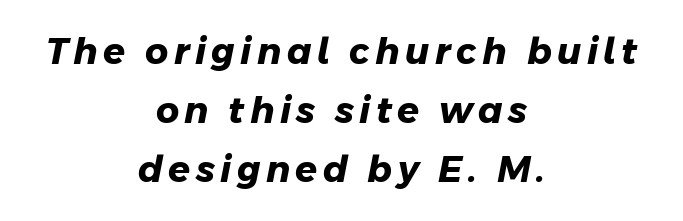
{"serif": "no", "bold": "yes", "weight": "heavy", "width": "normal", "stroke_contrast": "low", "x_height": "medium", "monospaced": "no", "underline": "no", "align": "center", "line_spacing": "normal", "line_spacing_ratio": 1.64, "glyph_px": 36}
